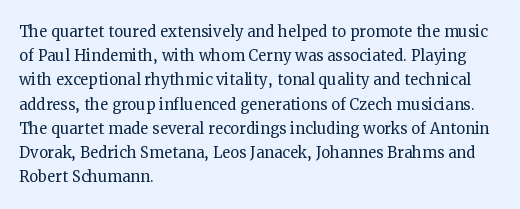
Q: Is the text bold? A: No.
Q: Is the text italic (slanted)? A: No, it is upright.
Q: Is the text underlined? A: No.
Q: How is the paragraph aligned? A: Left-aligned.
Q: Is the spacing between letters normal or unusually wide? A: Normal.
